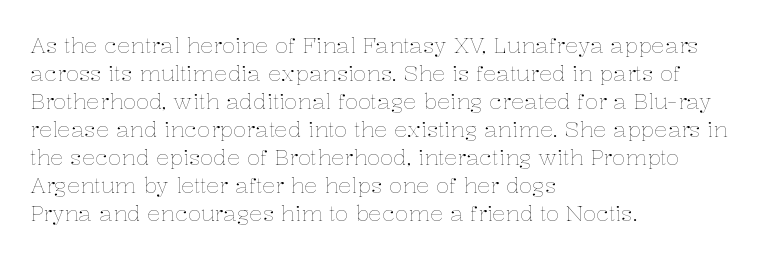
The image shows 22 px text type, upright; set left-aligned, normal line spacing (1.27x), normal letter spacing, not underlined.
